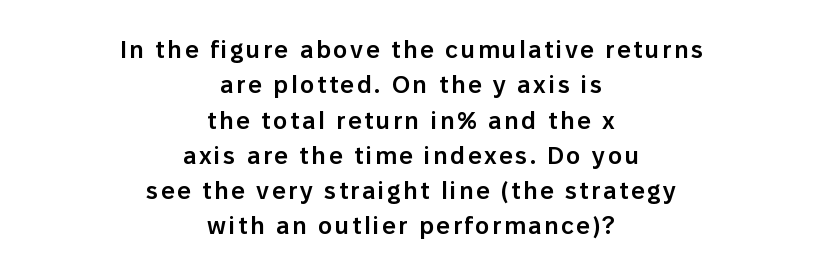
{"italic": "no", "bold": "semi", "underline": "no", "align": "center", "line_spacing": "normal", "line_spacing_ratio": 1.47, "glyph_px": 24}
